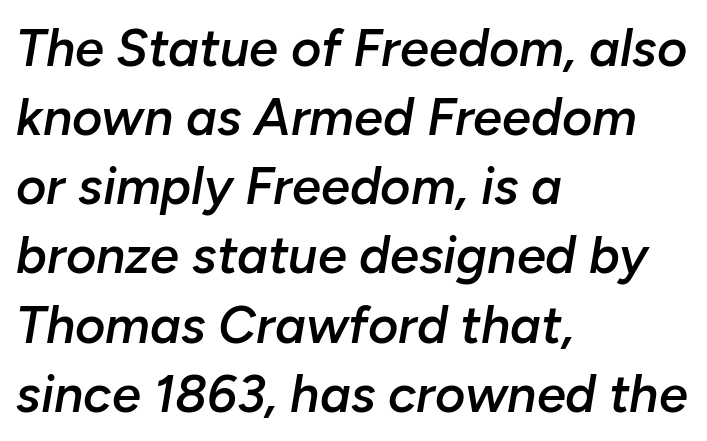
{"italic": "yes", "lean": "right", "slant_degrees": 10, "bold": "semi", "weight": "semibold", "width": "normal", "stroke_contrast": "low", "x_height": "medium", "monospaced": "no", "underline": "no", "align": "left", "line_spacing": "normal", "line_spacing_ratio": 1.33, "letter_spacing": "normal", "letter_spacing_em": 0.0, "glyph_px": 52}
